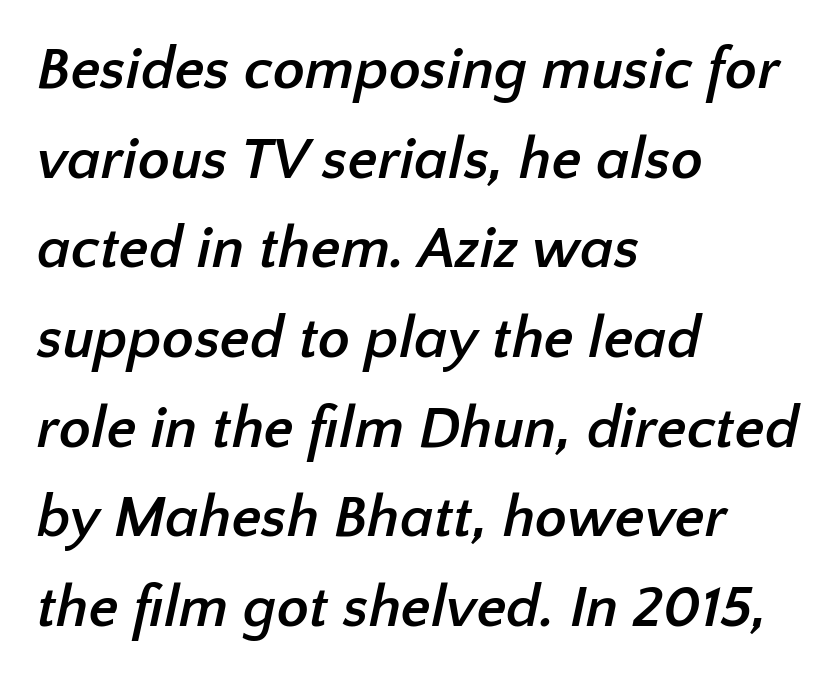
The image shows 59 px semibold sans-serif type; set left-aligned, normal line spacing (1.52x), normal letter spacing, not underlined; low stroke contrast and a medium x-height.
